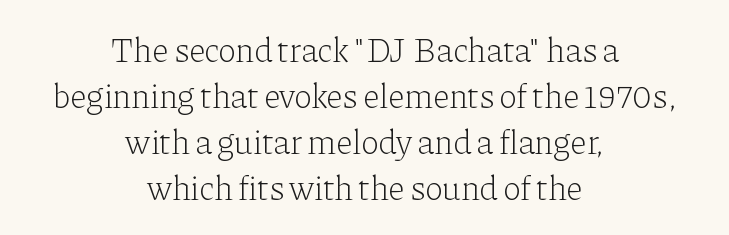
The image shows 34 px light serif type, upright; set centered, normal line spacing (1.35x), normal letter spacing, not underlined; low stroke contrast and a medium x-height.
